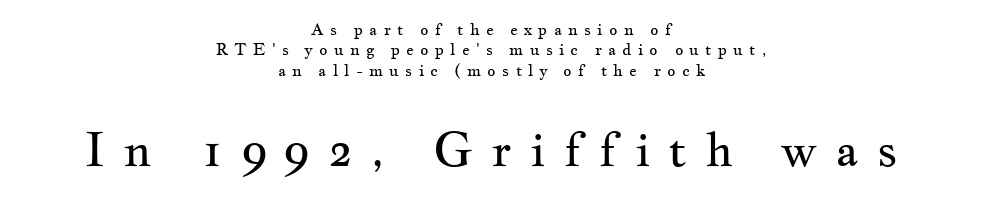
{"serif": "yes", "italic": "no", "bold": "no", "weight": "regular", "width": "wide", "stroke_contrast": "medium", "x_height": "small", "monospaced": "no", "underline": "no", "align": "center", "line_spacing": "normal", "line_spacing_ratio": 1.27, "letter_spacing": "wide", "letter_spacing_em": 0.39, "larger_block": "second", "size_ratio": 2.94, "glyph_px": 47}
